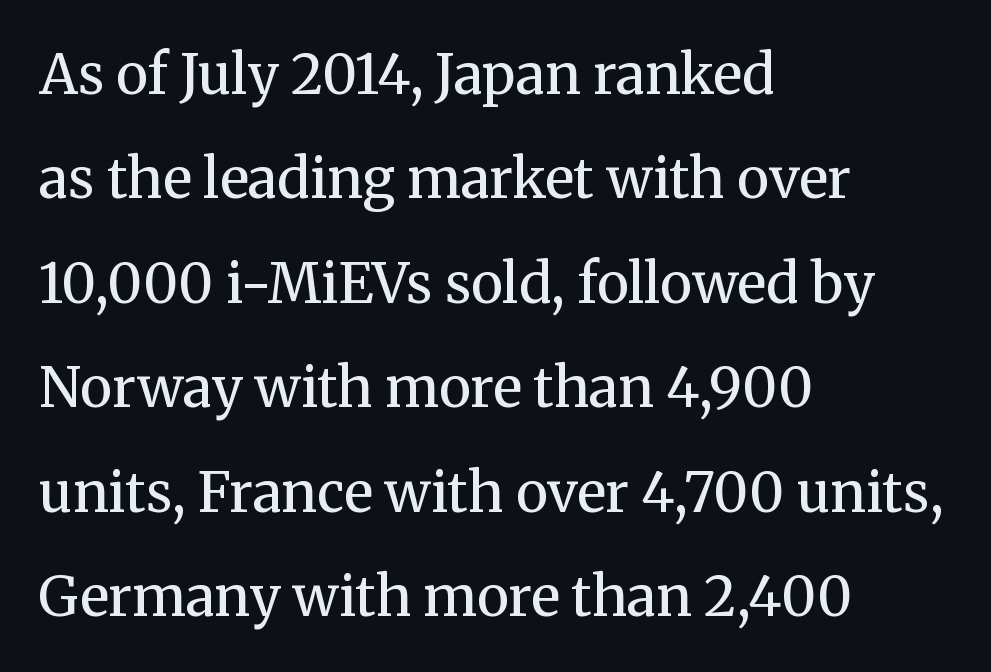
{"serif": "yes", "italic": "no", "bold": "no", "weight": "regular", "width": "normal", "stroke_contrast": "medium", "x_height": "medium", "monospaced": "no", "underline": "no", "align": "left", "line_spacing": "loose", "line_spacing_ratio": 1.9, "letter_spacing": "normal", "letter_spacing_em": 0.0, "glyph_px": 55}
